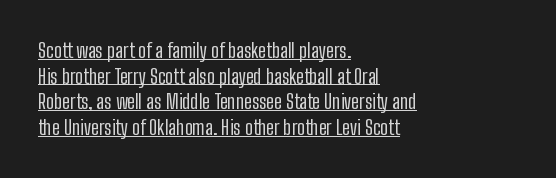
The rows are spaced the way most documents space them. The specimen includes a rule beneath the text block's lines. Heft: none added — not bold. A typesetter would call this zero additional tracking. Line beginnings align vertically; line endings do not.
